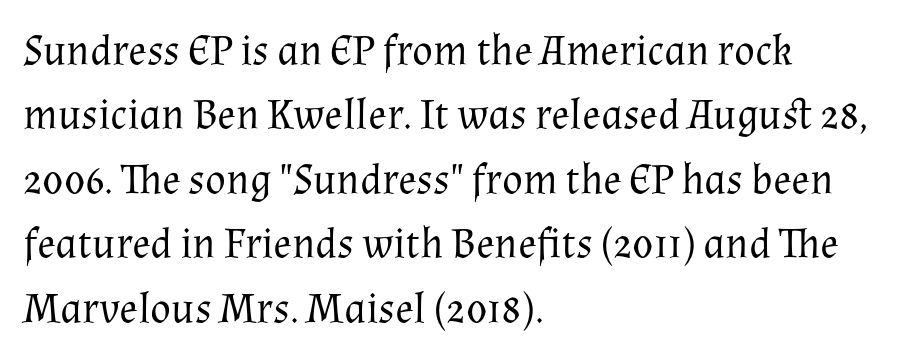
{"serif": "yes", "italic": "no", "bold": "no", "weight": "regular", "width": "normal", "stroke_contrast": "medium", "x_height": "medium", "monospaced": "no", "underline": "no", "align": "left", "line_spacing": "normal", "line_spacing_ratio": 1.5, "letter_spacing": "normal", "letter_spacing_em": 0.0, "glyph_px": 43}
